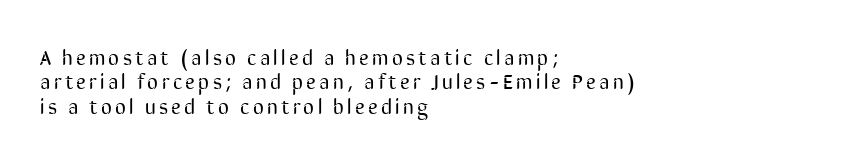
Any mark beneath the type? The region is blank. The letters look calm and open, with moderate or lighter stems. The font's upright variant was chosen for this text. Horizontally, the lines are justified to the leading edge only.
